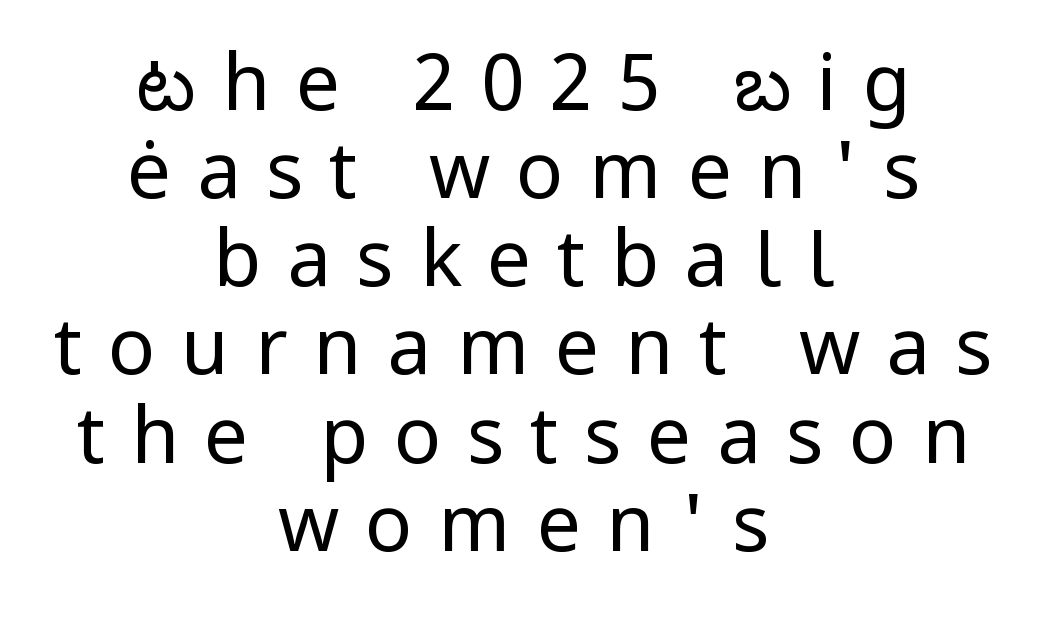
The font's upright variant was chosen for this text. The text was rendered using a sans face with plain stroke endings. The setting favours the middle, as headings and verse often do. This rendering features lettering with no underline. No letter is thick-stroked: the sample isn't bold. This block would grow much taller if given ordinary leading; it's compressed now.
